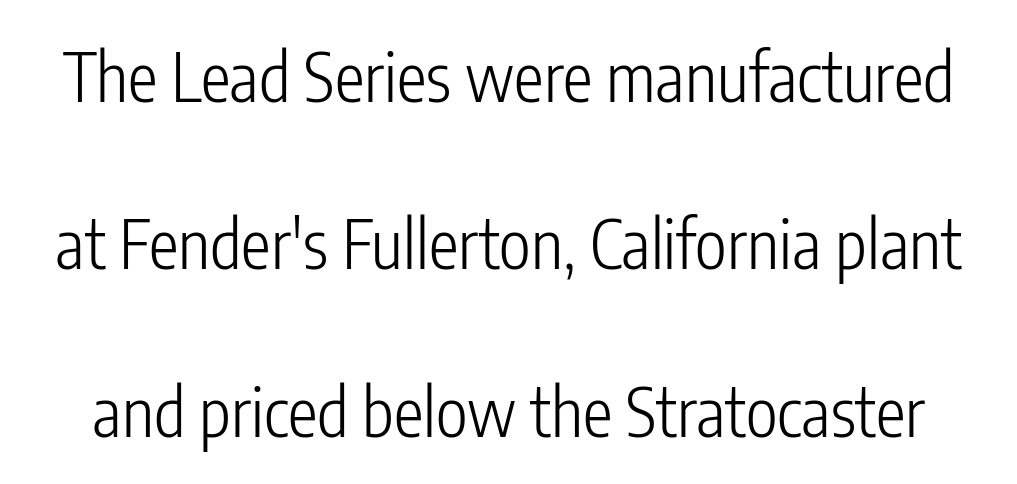
{"serif": "no", "italic": "no", "bold": "no", "weight": "light", "width": "condensed", "stroke_contrast": "low", "x_height": "medium", "monospaced": "no", "underline": "no", "line_spacing": "loose", "line_spacing_ratio": 2.5, "letter_spacing": "normal", "letter_spacing_em": 0.0, "glyph_px": 67}
